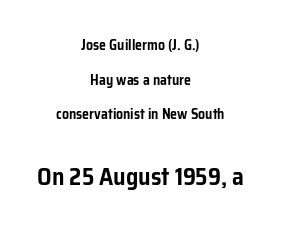
{"italic": "no", "underline": "no", "align": "center", "line_spacing": "loose", "line_spacing_ratio": 2.47, "letter_spacing": "normal", "letter_spacing_em": 0.0, "larger_block": "second", "size_ratio": 1.71, "glyph_px": 24}
